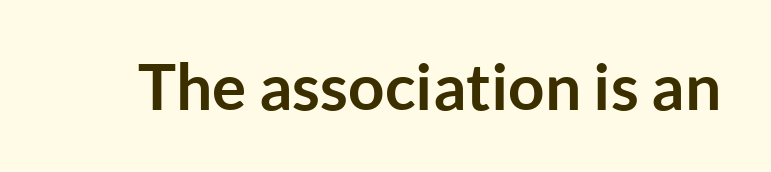
The image shows 64 px semibold sans-serif type, upright; set normal letter spacing, not underlined; low stroke contrast and a medium x-height.
